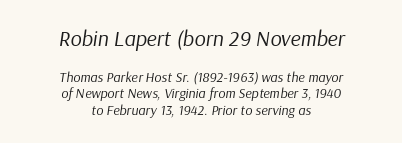
{"italic": "yes", "lean": "right", "slant_degrees": 9, "bold": "no", "underline": "no", "align": "center", "line_spacing_ratio": 1.18, "letter_spacing": "normal", "letter_spacing_em": 0.0, "larger_block": "first", "size_ratio": 1.57, "glyph_px": 22}
